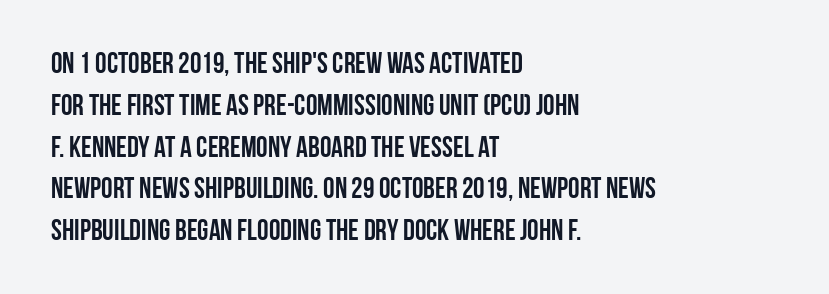
The image shows 29 px semibold, condensed sans-serif type, upright; set left-aligned, normal line spacing (1.44x), normal letter spacing, not underlined; low stroke contrast and a large x-height.
